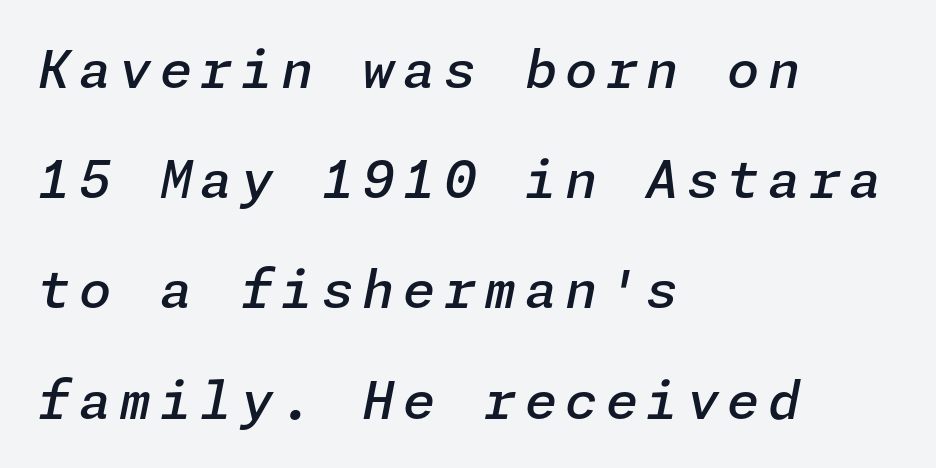
Any mark beneath the type? The region is blank. Does the leading feel generous? Absolutely, it's lavish. Slightly chunky letters — semibold, I'd say, not full bold. The rendering applies a slant to the glyphs. The paragraph shown leans on its left margin.
